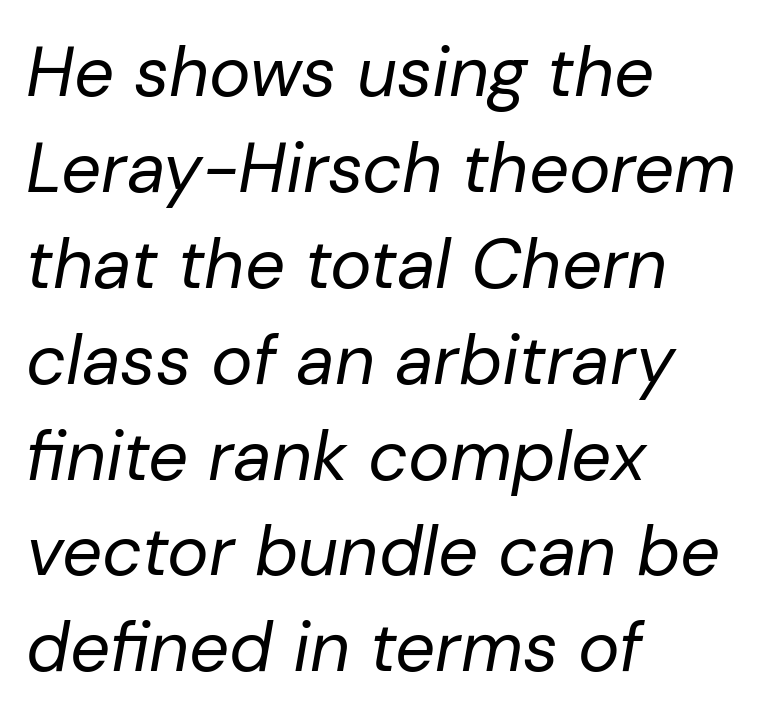
{"italic": "yes", "lean": "right", "slant_degrees": 10, "bold": "no", "weight": "regular", "width": "normal", "stroke_contrast": "low", "x_height": "medium", "monospaced": "no", "underline": "no", "align": "left", "line_spacing": "normal", "line_spacing_ratio": 1.37, "letter_spacing": "normal", "letter_spacing_em": 0.0, "glyph_px": 70}
